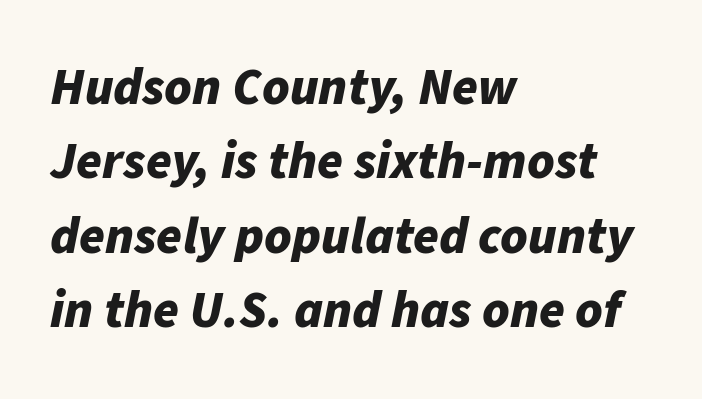
Q: Is the text bold? A: Yes.
Q: Is the text italic (slanted)? A: Yes, it leans right by about 11 degrees.
Q: Is the text underlined? A: No.
Q: How is the paragraph aligned? A: Left-aligned.
Q: Is the spacing between letters normal or unusually wide? A: Normal.
Q: Is the spacing between lines tight, normal or loose? A: Normal.
Q: Width (condensed, normal, or wide)? A: Normal.
Q: Stroke contrast? A: Low.
Q: x-height? A: Medium.
Q: Monospaced? A: No.
